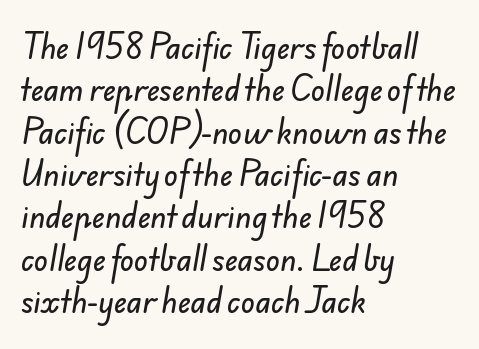
{"serif": "no", "width": "normal", "stroke_contrast": "low", "x_height": "small", "monospaced": "no", "underline": "no", "align": "left", "line_spacing": "normal", "line_spacing_ratio": 1.46, "letter_spacing": "normal", "letter_spacing_em": 0.0, "glyph_px": 29}
